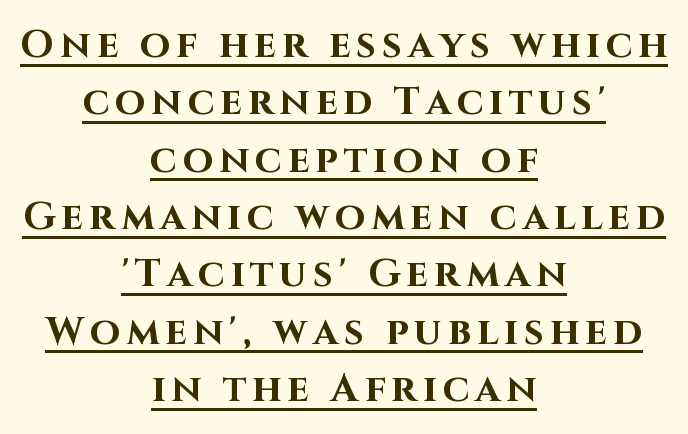
{"serif": "no", "italic": "no", "bold": "yes", "weight": "bold", "width": "normal", "stroke_contrast": "high", "x_height": "large", "monospaced": "no", "underline": "yes", "align": "center", "line_spacing": "normal", "line_spacing_ratio": 1.47, "glyph_px": 39}
